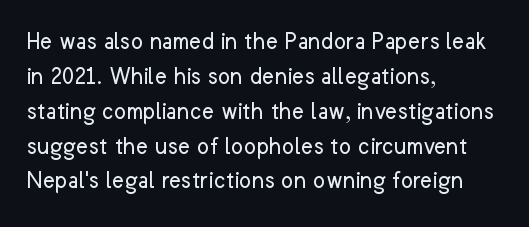
{"italic": "no", "bold": "no", "underline": "no", "align": "left", "line_spacing": "normal", "line_spacing_ratio": 1.34, "letter_spacing": "normal", "letter_spacing_em": 0.0, "glyph_px": 26}
